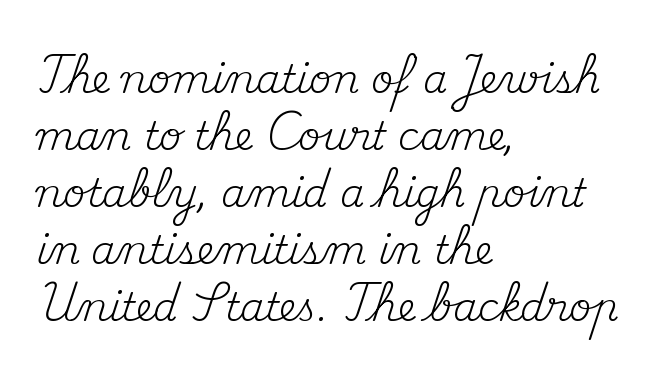
{"serif": "yes", "bold": "no", "weight": "regular", "width": "normal", "stroke_contrast": "medium", "x_height": "small", "monospaced": "no", "underline": "no", "align": "left", "line_spacing": "normal", "line_spacing_ratio": 1.46, "letter_spacing": "normal", "letter_spacing_em": 0.0, "glyph_px": 39}
